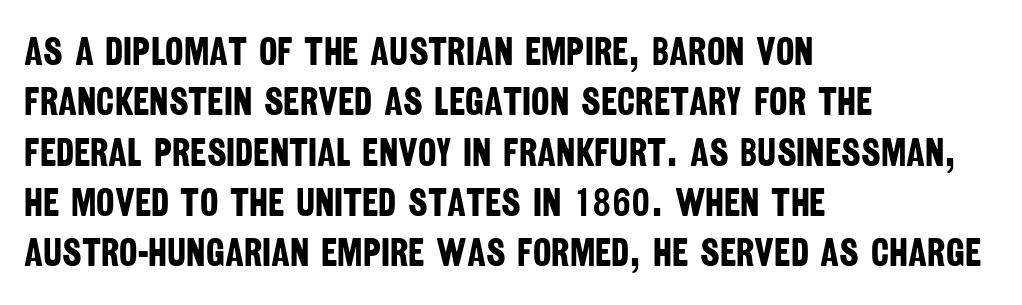
The image shows 39 px bold, condensed sans-serif type; set left-aligned, normal line spacing (1.29x), normal letter spacing, not underlined; low stroke contrast and a large x-height.
